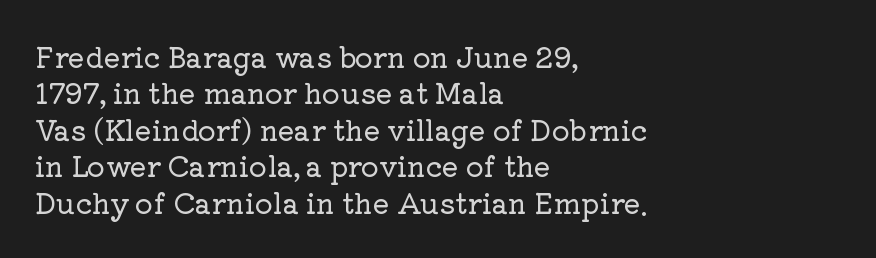
This rendering features lettering with no underline. The type family on display is of the serif kind. Normally led — the rows are evenly, conventionally spaced. Varying glyph widths throughout — classic text-font behaviour.
